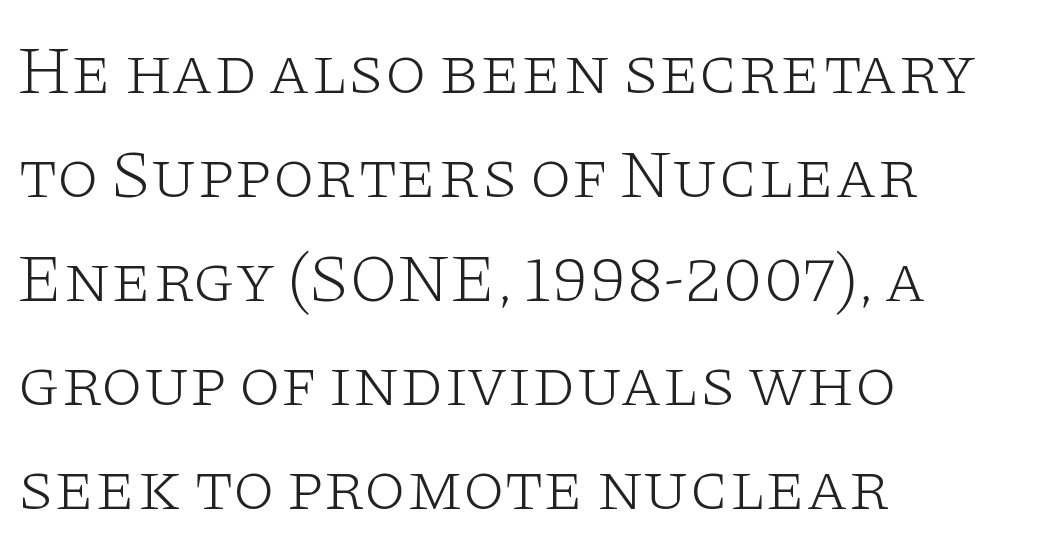
Q: Is the text bold? A: No.
Q: Is the text italic (slanted)? A: No, it is upright.
Q: Is the typeface a serif or a sans-serif typeface? A: Serif.
Q: Is the text underlined? A: No.
Q: How is the paragraph aligned? A: Left-aligned.
Q: Is the spacing between letters normal or unusually wide? A: Normal.
Q: Is the spacing between lines tight, normal or loose? A: Normal.
Q: Width (condensed, normal, or wide)? A: Wide.
Q: Stroke contrast? A: Low.
Q: x-height? A: Large.
Q: Monospaced? A: No.
